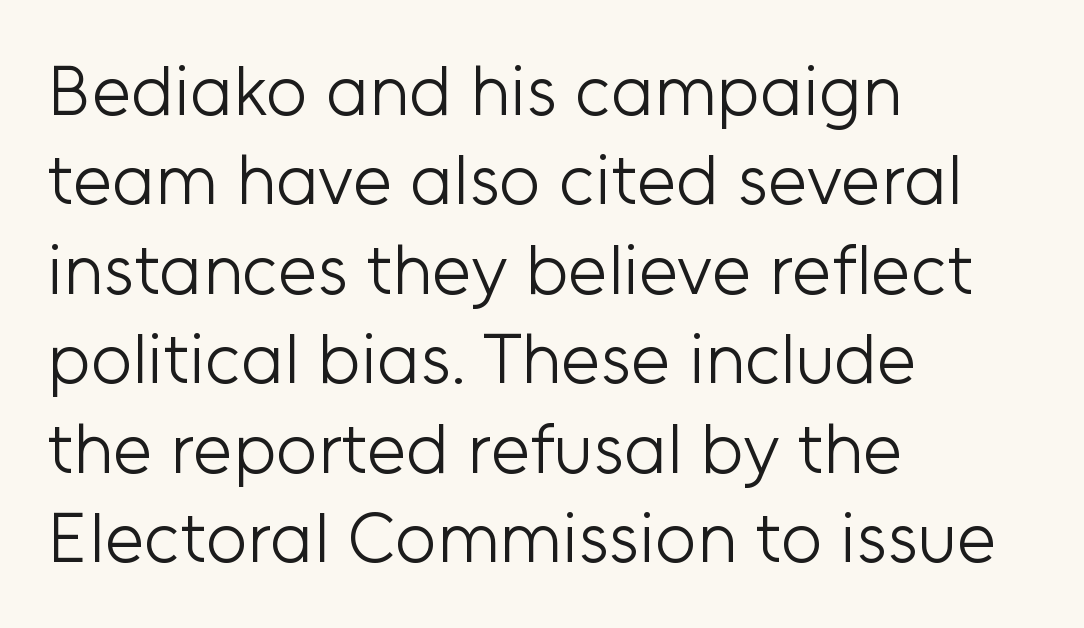
Q: Is the text bold? A: No.
Q: Is the text italic (slanted)? A: No, it is upright.
Q: Is the typeface a serif or a sans-serif typeface? A: Sans-serif.
Q: Is the text underlined? A: No.
Q: How is the paragraph aligned? A: Left-aligned.
Q: Is the spacing between letters normal or unusually wide? A: Normal.
Q: Is the spacing between lines tight, normal or loose? A: Normal.
Q: Width (condensed, normal, or wide)? A: Normal.
Q: Stroke contrast? A: Low.
Q: x-height? A: Medium.
Q: Monospaced? A: No.
